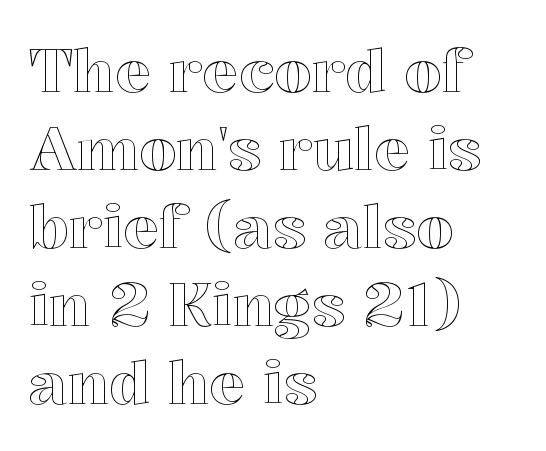
Students, note that the glyphs here touch the page at normal intervals. Where is the straight margin? On the left. Bare-footed words on every line. These lines are rendered in a variable-pitch font. Notice how the stems are strictly vertical — no italics here.
